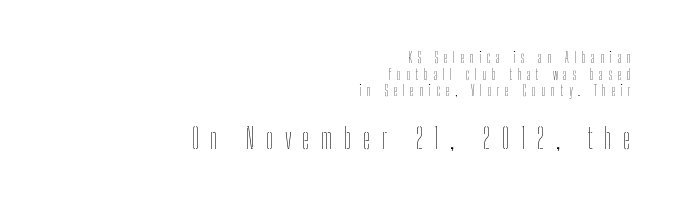
{"italic": "no", "bold": "no", "weight": "thin", "width": "condensed", "stroke_contrast": "low", "x_height": "medium", "monospaced": "no", "underline": "no", "align": "right", "line_spacing_ratio": 1.19, "letter_spacing": "wide", "letter_spacing_em": 0.39, "larger_block": "second", "size_ratio": 2.0, "glyph_px": 28}
